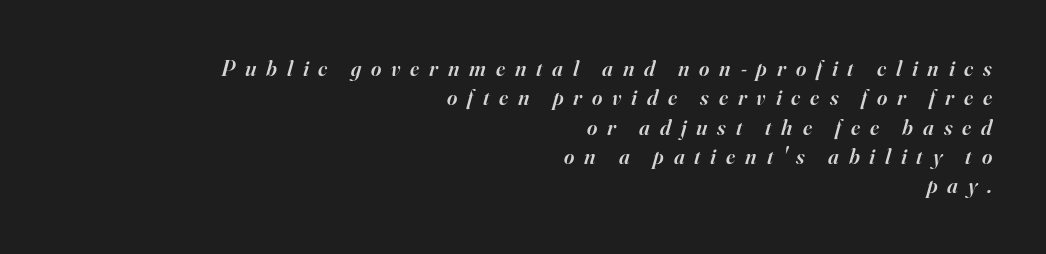
The glyphs have the mass of a demibold cut, below bold. Reading down the block, your eye finds every line finishing at a fixed right position. Whoever set this chose a conventional vertical rhythm. These lines were composed using italics. Check under the words: just untouched page.
